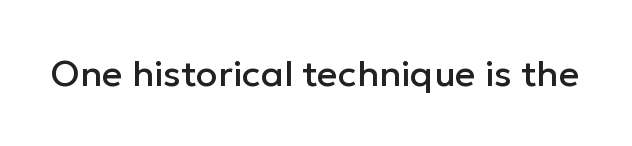
Q: Is the text italic (slanted)? A: No, it is upright.
Q: Is the typeface a serif or a sans-serif typeface? A: Sans-serif.
Q: Is the text underlined? A: No.
Q: Is the spacing between letters normal or unusually wide? A: Normal.
Q: Width (condensed, normal, or wide)? A: Normal.
Q: Stroke contrast? A: Low.
Q: x-height? A: Medium.
Q: Monospaced? A: No.
